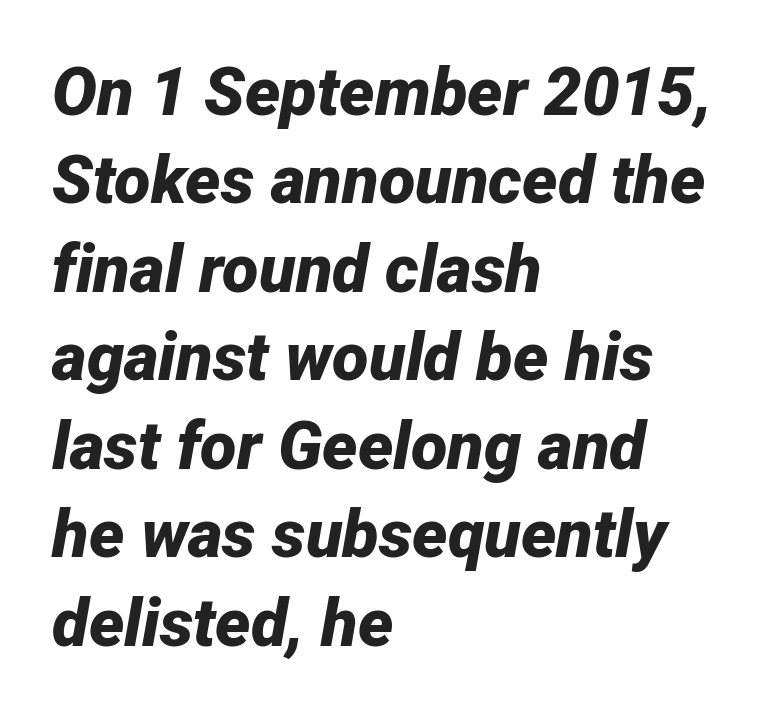
{"italic": "yes", "lean": "right", "slant_degrees": 12, "bold": "yes", "weight": "bold", "width": "normal", "stroke_contrast": "low", "x_height": "medium", "monospaced": "no", "underline": "no", "align": "left", "line_spacing": "normal", "line_spacing_ratio": 1.32, "letter_spacing": "normal", "letter_spacing_em": 0.0, "glyph_px": 67}
